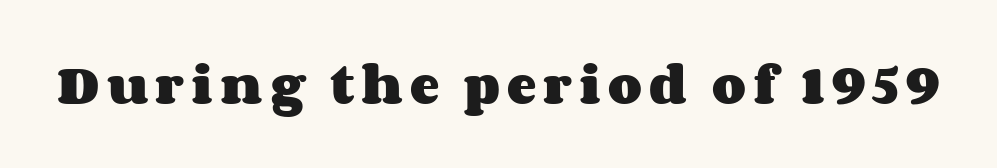
Quick note: not italic, upright. Has an underline been added? It has not. Varying glyph widths throughout — classic text-font behaviour. What weight is shown? A full bold with thick strokes.
